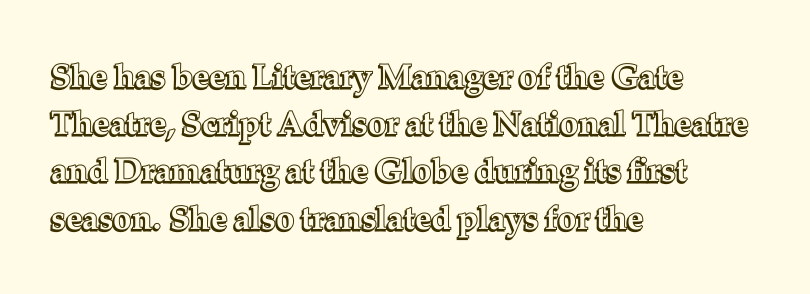
Compared with a centered layout, this one pins lines to the left instead. The words here are not underlined. The line-height multiplier appears to be the usual default. Think of a printed novel: that variable character pitch is what you see here. Quick note: not italic, upright.
